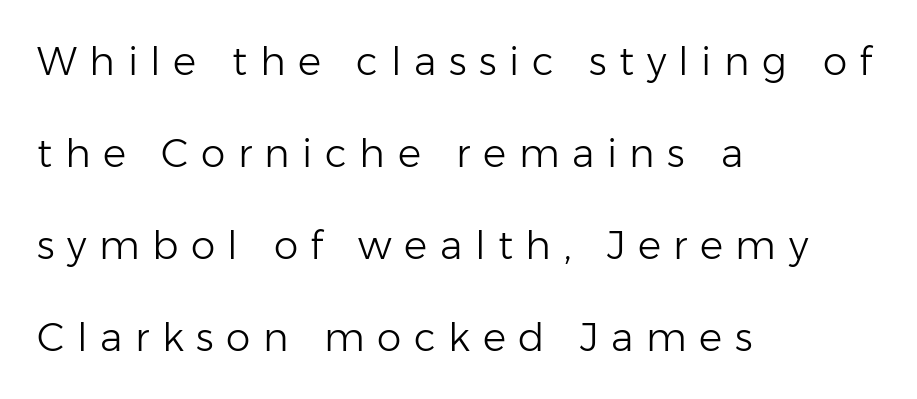
The image shows 39 px light sans-serif type, upright; set left-aligned, loose line spacing (2.36x), unusually wide letter spacing (+0.32 em), not underlined; low stroke contrast and a medium x-height.
